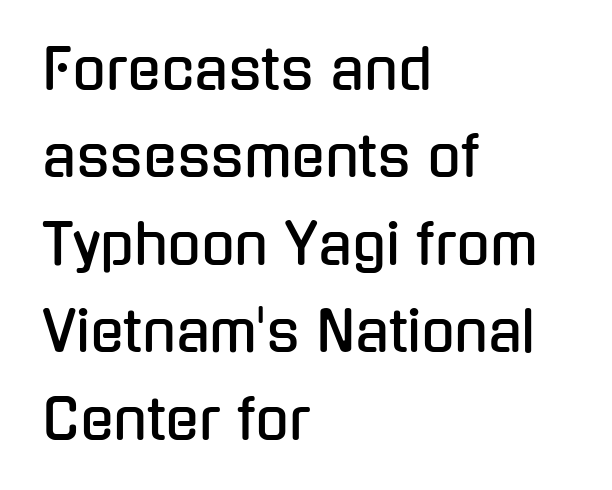
{"serif": "no", "italic": "no", "width": "condensed", "stroke_contrast": "low", "x_height": "medium", "monospaced": "no", "underline": "no", "align": "left", "line_spacing": "normal", "line_spacing_ratio": 1.59, "letter_spacing": "normal", "letter_spacing_em": 0.0, "glyph_px": 55}
